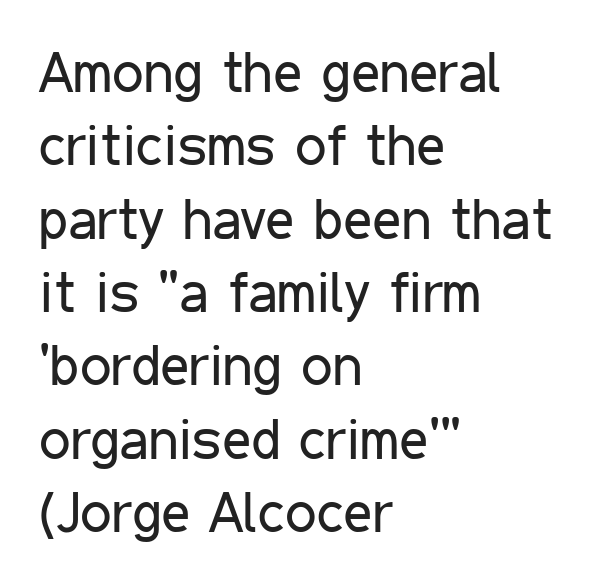
{"serif": "no", "italic": "no", "bold": "no", "weight": "regular", "width": "condensed", "stroke_contrast": "low", "x_height": "medium", "monospaced": "no", "underline": "no", "align": "left", "line_spacing": "normal", "line_spacing_ratio": 1.31, "letter_spacing": "normal", "letter_spacing_em": 0.0, "glyph_px": 56}
